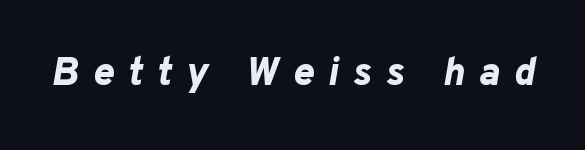
The image shows 39 px bold type, italic (leaning right); set unusually wide letter spacing (+0.37 em), not underlined; low stroke contrast and a medium x-height.
